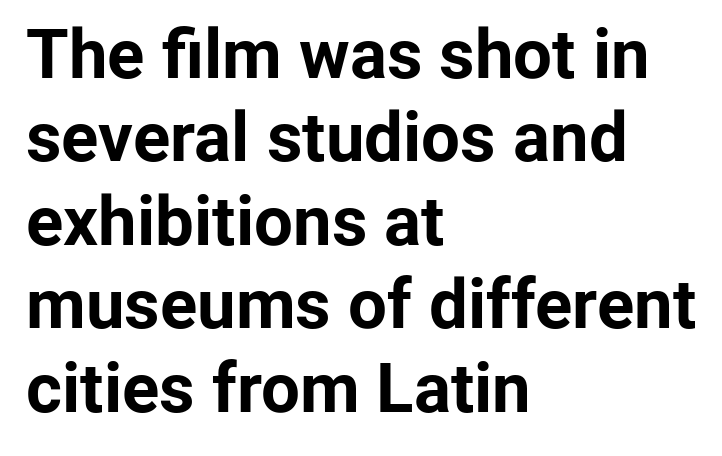
The image shows 69 px bold sans-serif type, upright; set left-aligned, line spacing 1.21x, normal letter spacing, not underlined; low stroke contrast and a medium x-height.
